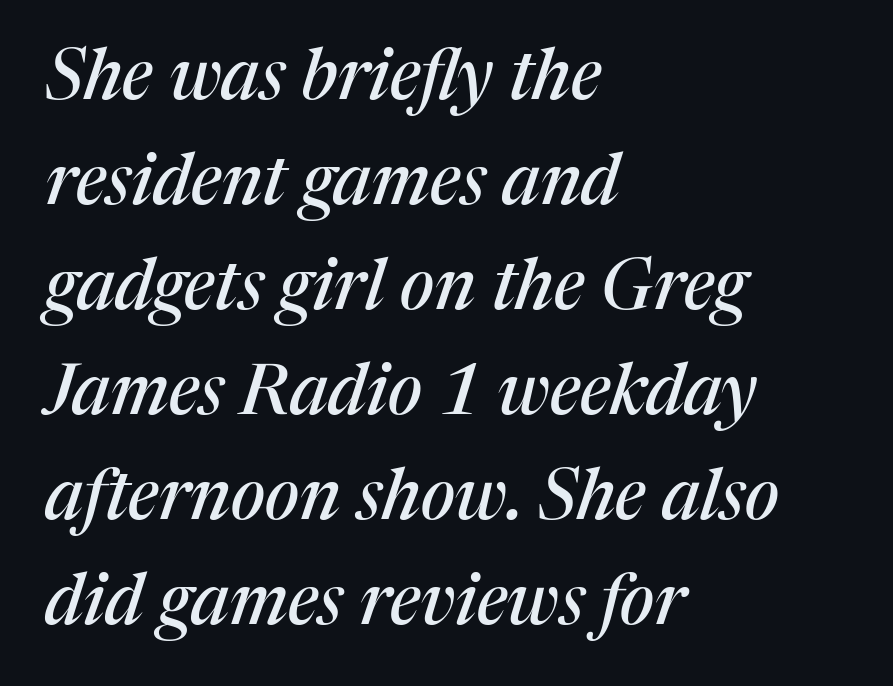
Vertically, the passage feels balanced, rows spaced as you'd expect. Tracking value appears to be zero — textbook default spacing. If you drew a line through each stem, it would be angled. Typographically, this falls in the serif category. The area under the type is left untouched. Varying glyph widths throughout — classic text-font behaviour.
